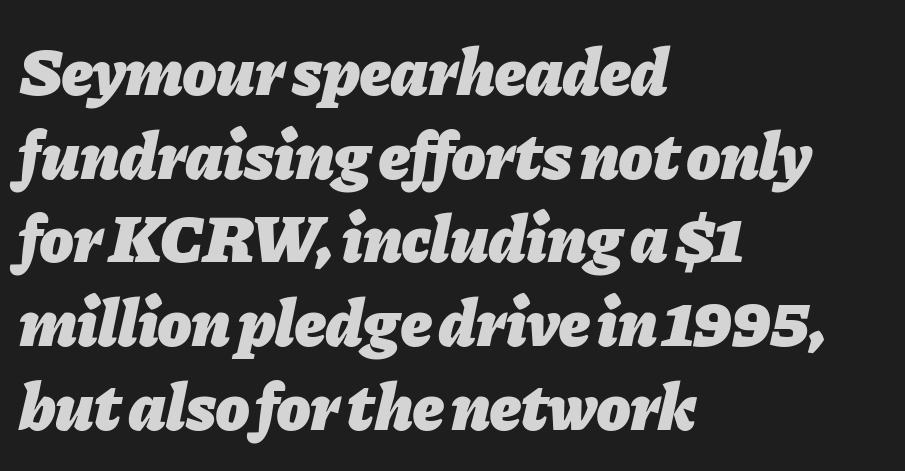
The image shows 68 px heavy type, italic (leaning right); set left-aligned, line spacing 1.23x, normal letter spacing, not underlined; low stroke contrast and a medium x-height.
